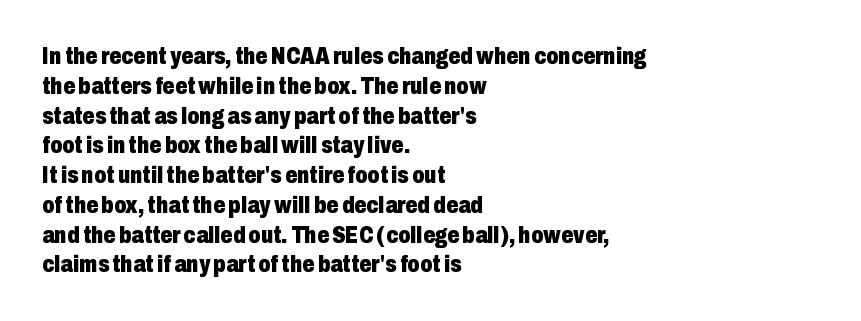
Q: Is the text bold? A: Yes.
Q: Is the text italic (slanted)? A: No, it is upright.
Q: Is the text underlined? A: No.
Q: How is the paragraph aligned? A: Left-aligned.
Q: Is the spacing between letters normal or unusually wide? A: Normal.
